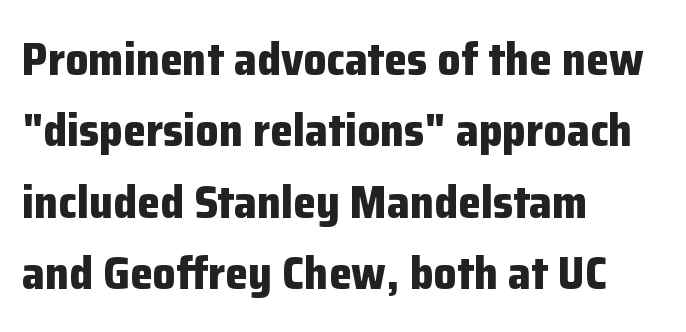
{"serif": "no", "italic": "no", "bold": "yes", "weight": "bold", "width": "normal", "stroke_contrast": "low", "x_height": "medium", "monospaced": "no", "underline": "no", "align": "left", "line_spacing": "normal", "line_spacing_ratio": 1.55, "letter_spacing": "normal", "letter_spacing_em": 0.0, "glyph_px": 46}
